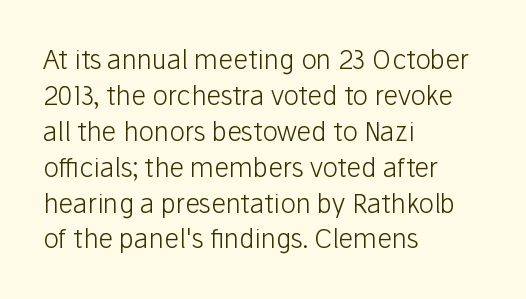
{"italic": "no", "bold": "no", "underline": "no", "align": "left", "line_spacing": "normal", "line_spacing_ratio": 1.38, "letter_spacing": "normal", "letter_spacing_em": 0.0, "glyph_px": 26}
